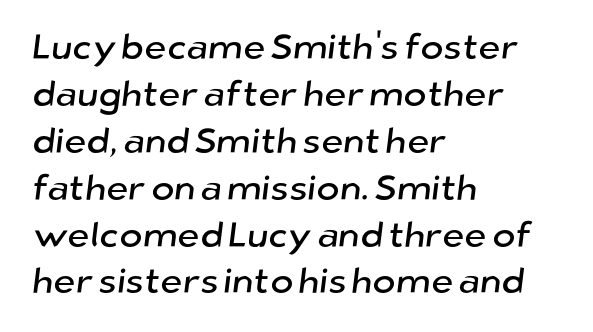
{"serif": "no", "width": "normal", "stroke_contrast": "low", "x_height": "medium", "monospaced": "no", "underline": "no", "align": "left", "line_spacing": "normal", "line_spacing_ratio": 1.34, "letter_spacing": "normal", "letter_spacing_em": 0.0, "glyph_px": 35}
